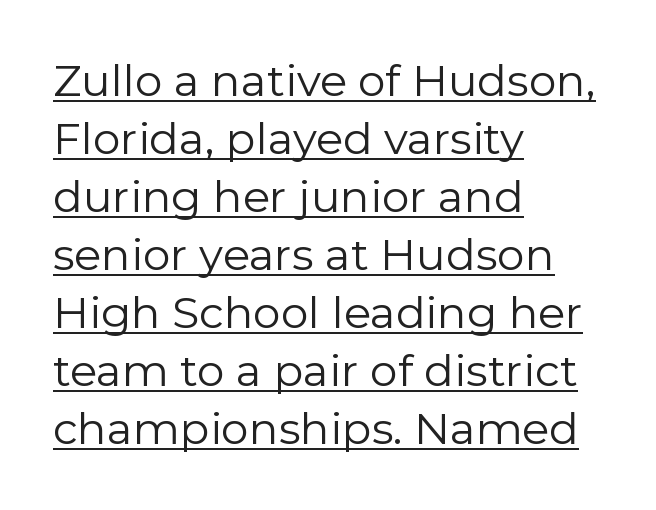
The image shows 44 px regular-weight sans-serif type, upright; set left-aligned, normal line spacing (1.32x), normal letter spacing, underlined; low stroke contrast and a medium x-height.
